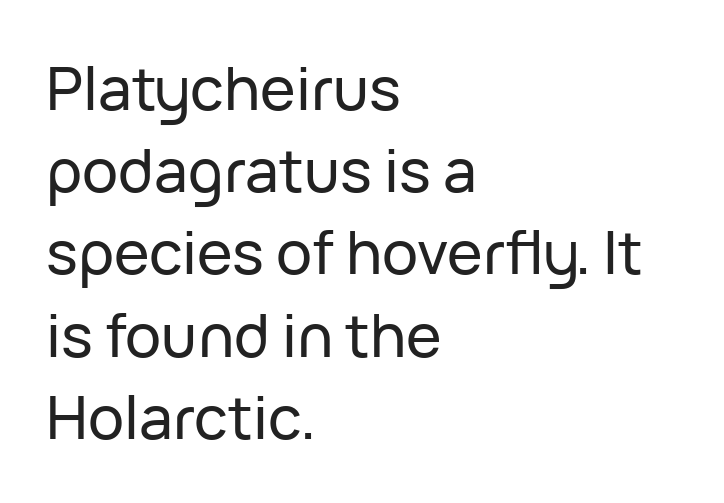
There is no visible air inserted between adjacent glyphs. Layout note: lines flush left. The specimen omits any rule beneath the text block's lines. Is this a sans? Yes — the strokes have no serifs. Each new line begins a customary step beneath the previous one. Every character sits straight up, as roman type does.
